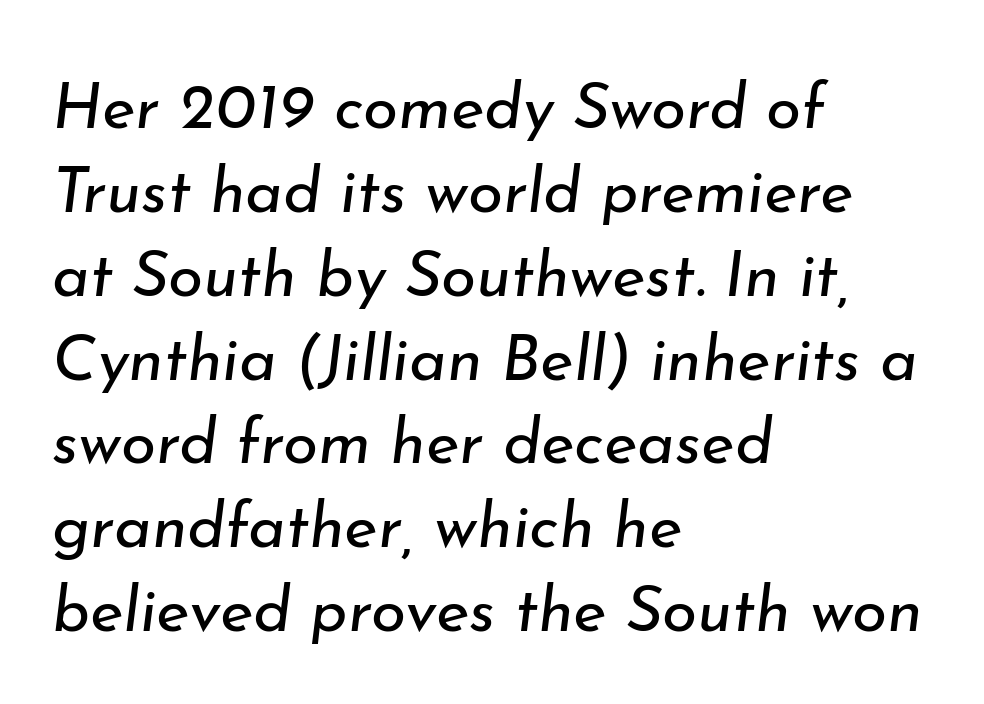
The characters are drawn with everyday or finer stroke widths. The rendering keeps characters at their native spacing. Beneath every word, the page is bare. One-word summary of the alignment: left. This block has exactly the height ordinary leading produces.
